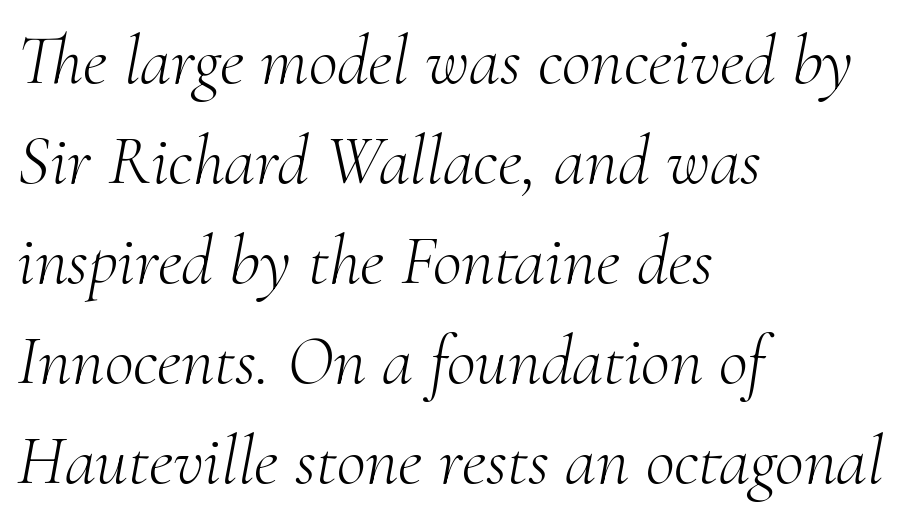
The face used here is rendered with its standard letterfit. Every character sits at an angle, as italics do. What's the leading like? Ordinary, nothing unusual. Think of a printed novel: that variable character pitch is what you see here. Type style note: has serifs.
